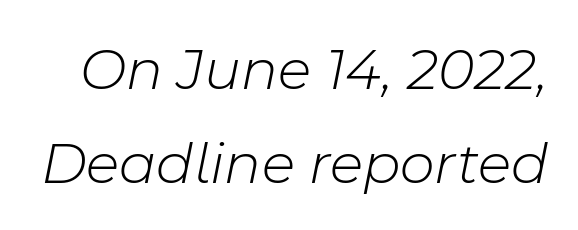
Q: Is the text bold? A: No.
Q: Is the text italic (slanted)? A: Yes, it leans right by about 11 degrees.
Q: Is the text underlined? A: No.
Q: Is the spacing between letters normal or unusually wide? A: Normal.
Q: Is the spacing between lines tight, normal or loose? A: Normal.
Q: Width (condensed, normal, or wide)? A: Normal.
Q: Stroke contrast? A: Low.
Q: x-height? A: Medium.
Q: Monospaced? A: No.
